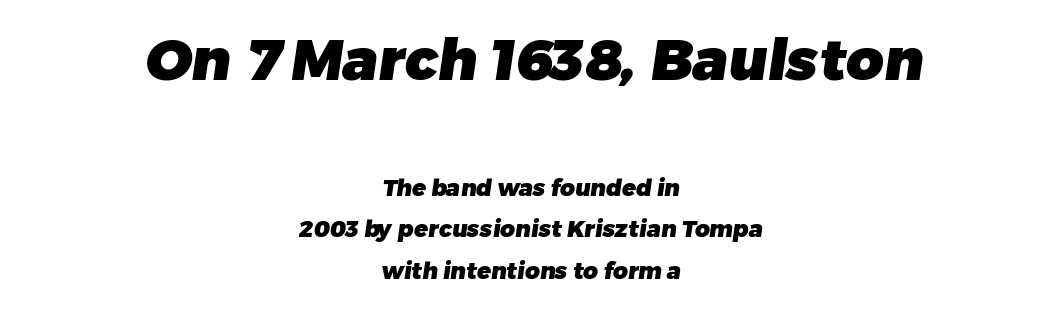
The image shows 58 px heavy sans-serif type; set centered, line spacing 1.79x, normal letter spacing, not underlined; the first (top) block is 2.52x larger; low stroke contrast and a medium x-height.
